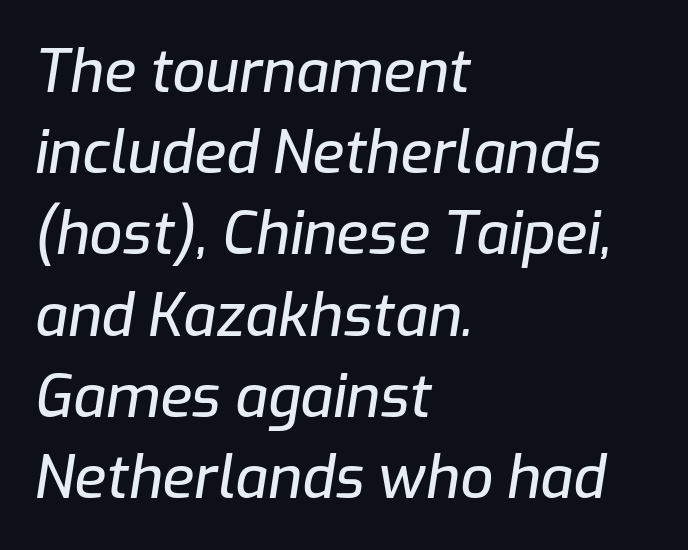
Q: Is the text italic (slanted)? A: Yes, it leans right by about 9 degrees.
Q: Is the text underlined? A: No.
Q: How is the paragraph aligned? A: Left-aligned.
Q: Is the spacing between letters normal or unusually wide? A: Normal.
Q: Is the spacing between lines tight, normal or loose? A: Normal.
Q: Width (condensed, normal, or wide)? A: Normal.
Q: Stroke contrast? A: Low.
Q: x-height? A: Medium.
Q: Monospaced? A: No.
